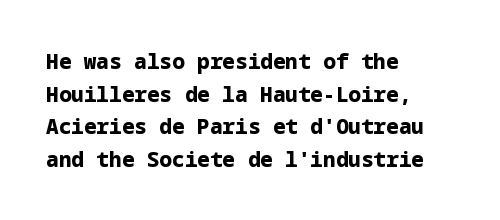
Q: Is the text bold? A: Yes.
Q: Is the text italic (slanted)? A: No, it is upright.
Q: Is the text underlined? A: No.
Q: How is the paragraph aligned? A: Left-aligned.
Q: Is the spacing between letters normal or unusually wide? A: Normal.
Q: Is the spacing between lines tight, normal or loose? A: Normal.
